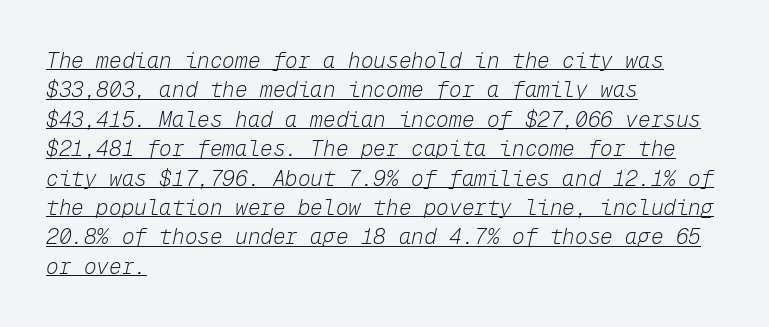
The specimen includes a rule beneath the text block's lines. If you measured baseline to baseline, you'd find a middling distance. Reading down the block, your eye returns to a fixed left position each line. This rendering leaves character spacing at its baseline value. A quiet, ordinary-to-light weight characterises the typeface.
